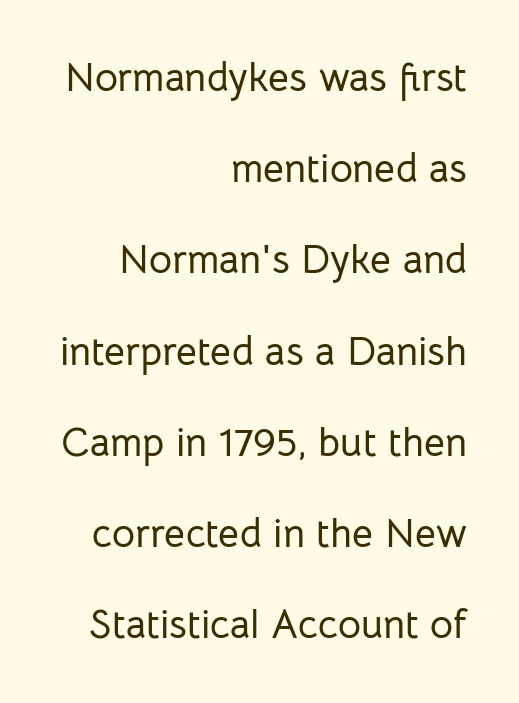
Q: Is the text italic (slanted)? A: No, it is upright.
Q: Is the typeface a serif or a sans-serif typeface? A: Sans-serif.
Q: Is the text underlined? A: No.
Q: How is the paragraph aligned? A: Right-aligned.
Q: Is the spacing between letters normal or unusually wide? A: Normal.
Q: Is the spacing between lines tight, normal or loose? A: Loose.
Q: Width (condensed, normal, or wide)? A: Normal.
Q: Stroke contrast? A: Low.
Q: x-height? A: Medium.
Q: Monospaced? A: No.
